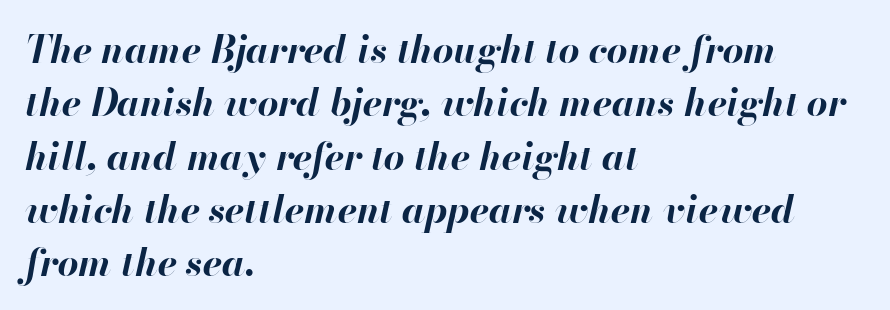
The image shows 37 px bold type, italic (leaning right); set left-aligned, normal line spacing (1.44x), normal letter spacing, not underlined; high stroke contrast and a small x-height.
